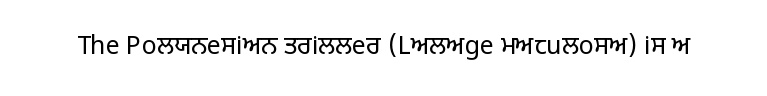
{"italic": "no", "bold": "no", "underline": "no", "letter_spacing": "normal", "letter_spacing_em": 0.0, "glyph_px": 25}
